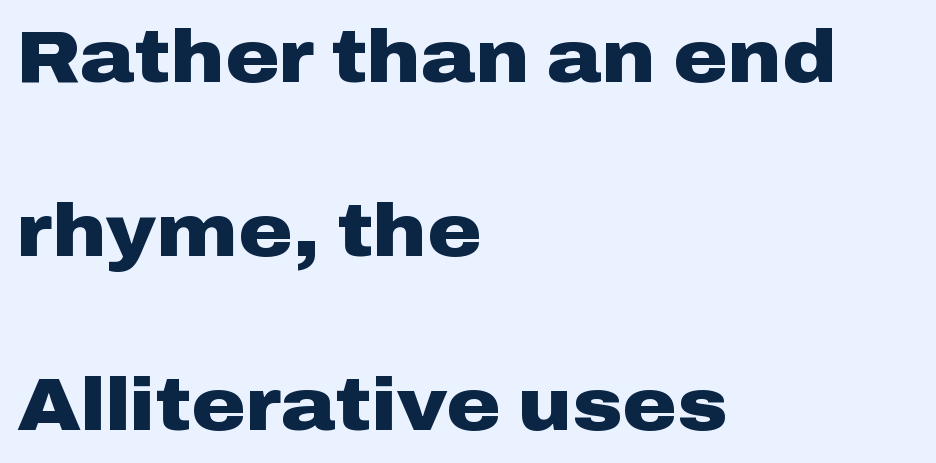
{"serif": "no", "italic": "no", "bold": "yes", "weight": "heavy", "width": "wide", "stroke_contrast": "low", "x_height": "medium", "monospaced": "no", "underline": "no", "align": "left", "line_spacing": "loose", "line_spacing_ratio": 2.35, "letter_spacing": "normal", "letter_spacing_em": 0.0, "glyph_px": 74}
